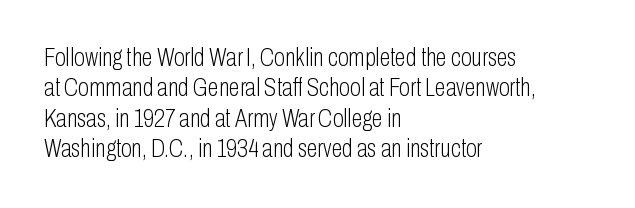
{"italic": "no", "bold": "no", "underline": "no", "align": "left", "line_spacing_ratio": 1.22, "letter_spacing": "normal", "letter_spacing_em": 0.0, "glyph_px": 25}
